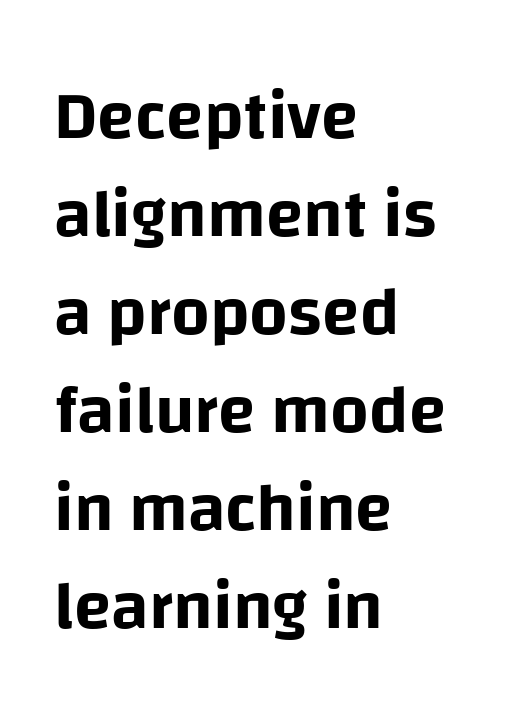
{"serif": "no", "italic": "no", "width": "normal", "stroke_contrast": "low", "x_height": "large", "monospaced": "no", "underline": "no", "align": "left", "line_spacing": "normal", "line_spacing_ratio": 1.44, "letter_spacing": "normal", "letter_spacing_em": 0.0, "glyph_px": 68}
